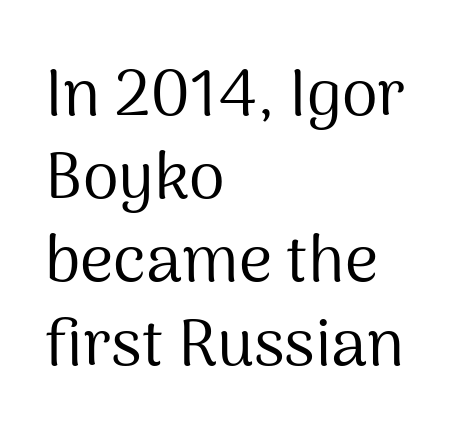
Q: Is the text bold? A: No.
Q: Is the text italic (slanted)? A: No, it is upright.
Q: Is the typeface a serif or a sans-serif typeface? A: Sans-serif.
Q: Is the text underlined? A: No.
Q: How is the paragraph aligned? A: Left-aligned.
Q: Is the spacing between letters normal or unusually wide? A: Normal.
Q: Is the spacing between lines tight, normal or loose? A: Normal.
Q: Width (condensed, normal, or wide)? A: Normal.
Q: Stroke contrast? A: Medium.
Q: x-height? A: Medium.
Q: Monospaced? A: No.
